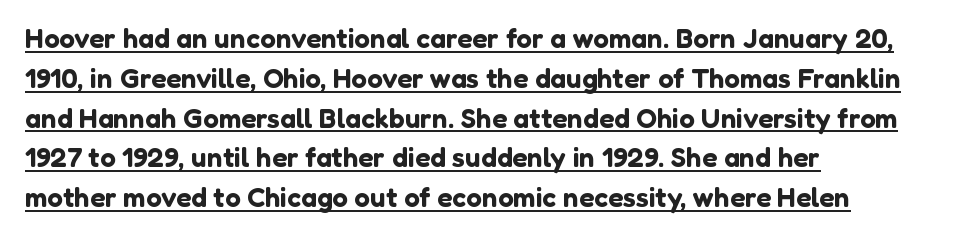
{"serif": "no", "italic": "no", "width": "normal", "stroke_contrast": "low", "x_height": "medium", "monospaced": "no", "underline": "yes", "align": "left", "line_spacing": "normal", "line_spacing_ratio": 1.42, "letter_spacing": "normal", "letter_spacing_em": 0.0, "glyph_px": 28}
